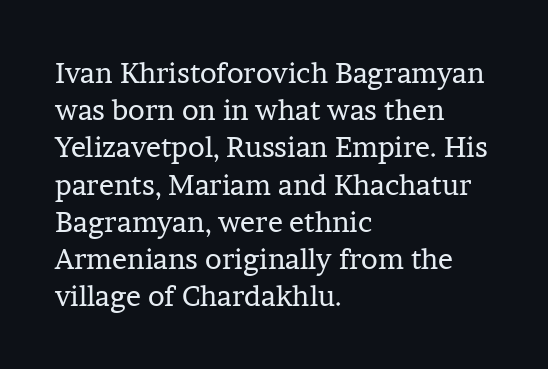
Q: Is the text bold? A: No.
Q: Is the text italic (slanted)? A: No, it is upright.
Q: Is the typeface a serif or a sans-serif typeface? A: Serif.
Q: Is the text underlined? A: No.
Q: How is the paragraph aligned? A: Left-aligned.
Q: Is the spacing between letters normal or unusually wide? A: Normal.
Q: Is the spacing between lines tight, normal or loose? A: Normal.
Q: Width (condensed, normal, or wide)? A: Normal.
Q: Stroke contrast? A: Low.
Q: x-height? A: Medium.
Q: Monospaced? A: No.
